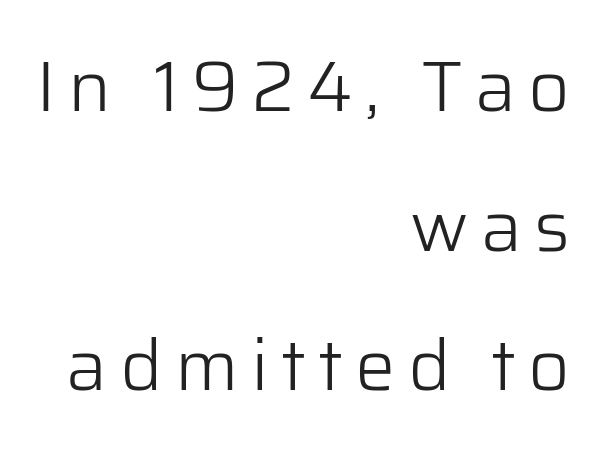
Q: Is the text bold? A: No.
Q: Is the text italic (slanted)? A: No, it is upright.
Q: Is the typeface a serif or a sans-serif typeface? A: Sans-serif.
Q: Is the text underlined? A: No.
Q: How is the paragraph aligned? A: Right-aligned.
Q: Is the spacing between lines tight, normal or loose? A: Loose.
Q: Width (condensed, normal, or wide)? A: Normal.
Q: Stroke contrast? A: Low.
Q: x-height? A: Medium.
Q: Monospaced? A: No.
